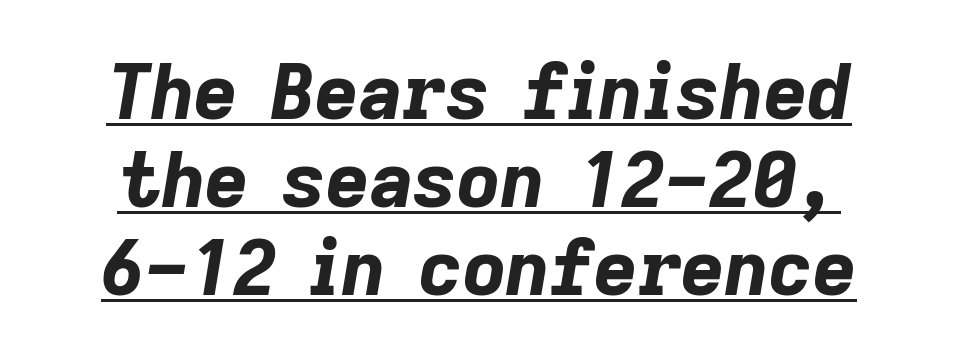
{"italic": "yes", "lean": "right", "slant_degrees": 9, "bold": "yes", "weight": "bold", "width": "normal", "stroke_contrast": "low", "x_height": "medium", "monospaced": "no", "underline": "yes", "line_spacing_ratio": 1.16, "letter_spacing": "normal", "letter_spacing_em": 0.0, "glyph_px": 76}
